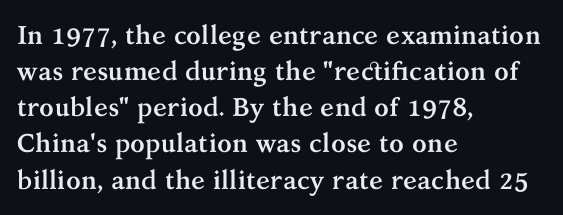
{"italic": "no", "bold": "yes", "underline": "no", "align": "left", "line_spacing": "normal", "line_spacing_ratio": 1.39, "letter_spacing": "normal", "letter_spacing_em": 0.0, "glyph_px": 26}
